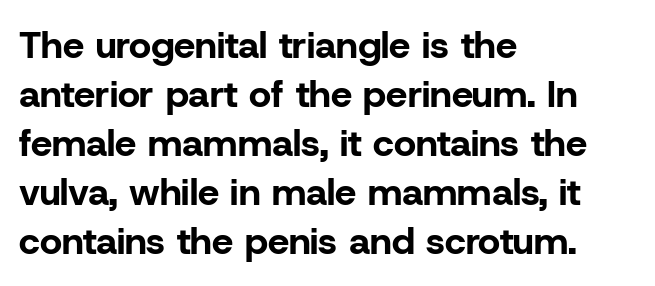
The image shows 38 px bold sans-serif type, upright; set left-aligned, normal line spacing (1.29x), normal letter spacing, not underlined; low stroke contrast and a medium x-height.
